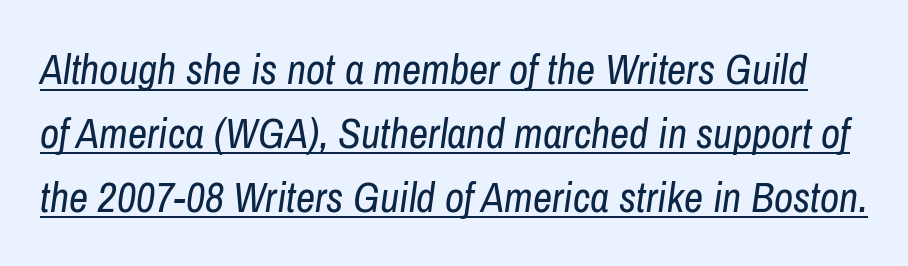
{"italic": "yes", "lean": "right", "slant_degrees": 8, "bold": "no", "weight": "regular", "width": "condensed", "stroke_contrast": "low", "x_height": "medium", "monospaced": "no", "underline": "yes", "line_spacing": "normal", "line_spacing_ratio": 1.52, "letter_spacing": "normal", "letter_spacing_em": 0.0, "glyph_px": 42}
